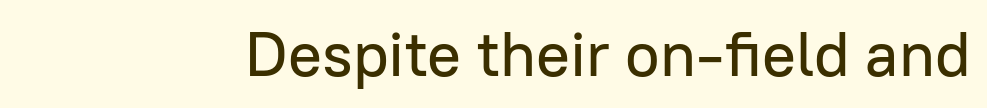
In terms of letterspacing, this is plain default setting. These lines are rendered in a variable-pitch font. Lines of text with bare space underneath. Typographically, this falls in the sans-serif category. Rendered with straight, roman letterforms.
